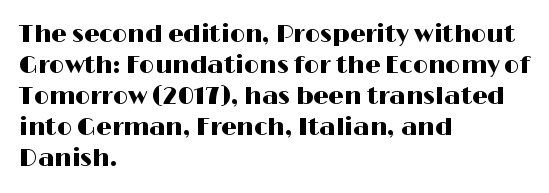
The image shows 24 px text type, upright; set left-aligned, normal line spacing (1.29x), normal letter spacing, not underlined.
